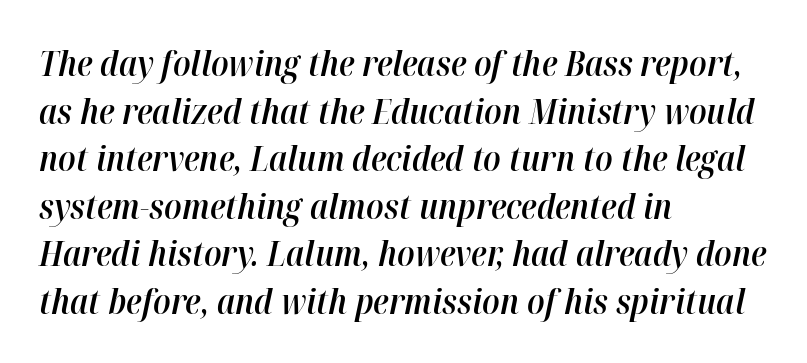
The image shows 34 px semibold type, italic (leaning right); set left-aligned, normal line spacing (1.4x), normal letter spacing, not underlined; high stroke contrast and a medium x-height.
